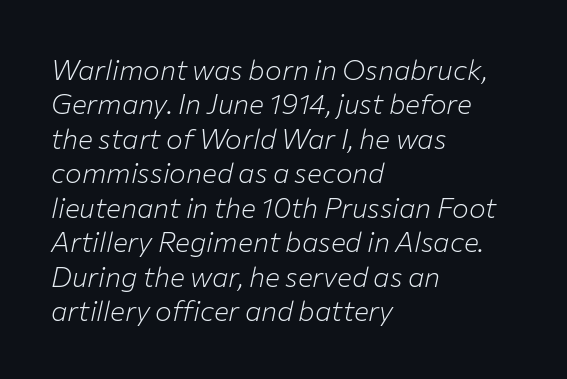
Q: Is the text bold? A: No.
Q: Is the text italic (slanted)? A: Yes, it leans right by about 12 degrees.
Q: Is the text underlined? A: No.
Q: How is the paragraph aligned? A: Left-aligned.
Q: Is the spacing between letters normal or unusually wide? A: Normal.
Q: Width (condensed, normal, or wide)? A: Normal.
Q: Stroke contrast? A: Low.
Q: x-height? A: Medium.
Q: Monospaced? A: No.
